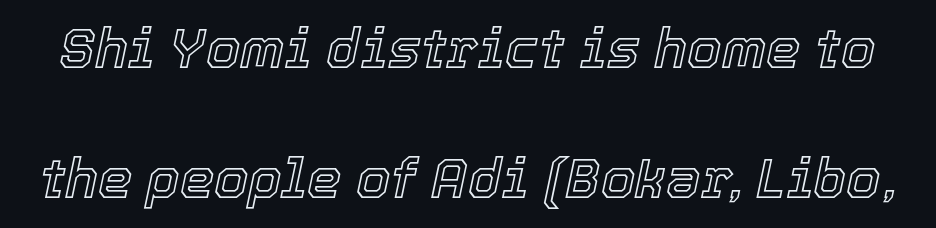
The image shows 55 px text type, italic (leaning right); set loose line spacing (2.37x), normal letter spacing, not underlined; a medium x-height.
